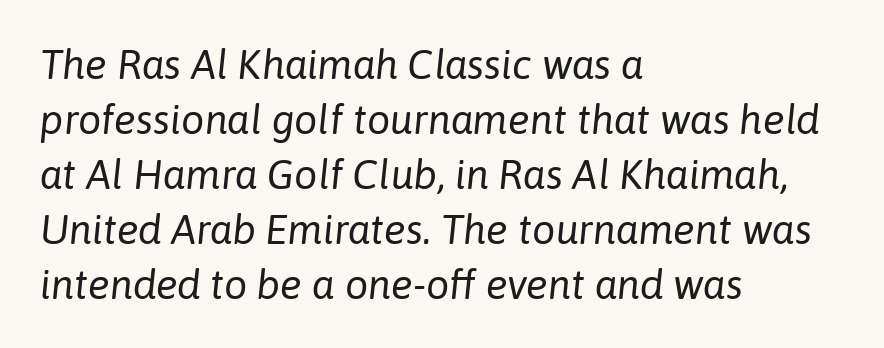
The image shows 41 px regular-weight type, italic (leaning right); set left-aligned, normal line spacing (1.34x), normal letter spacing, not underlined; low stroke contrast and a medium x-height.
